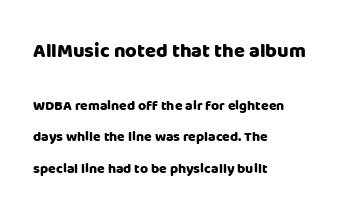
This is the regular roman posture of the typeface. The area under the type is left untouched. The space between consecutive lines is lavish. Nobody touched the tracking dial on this one.
